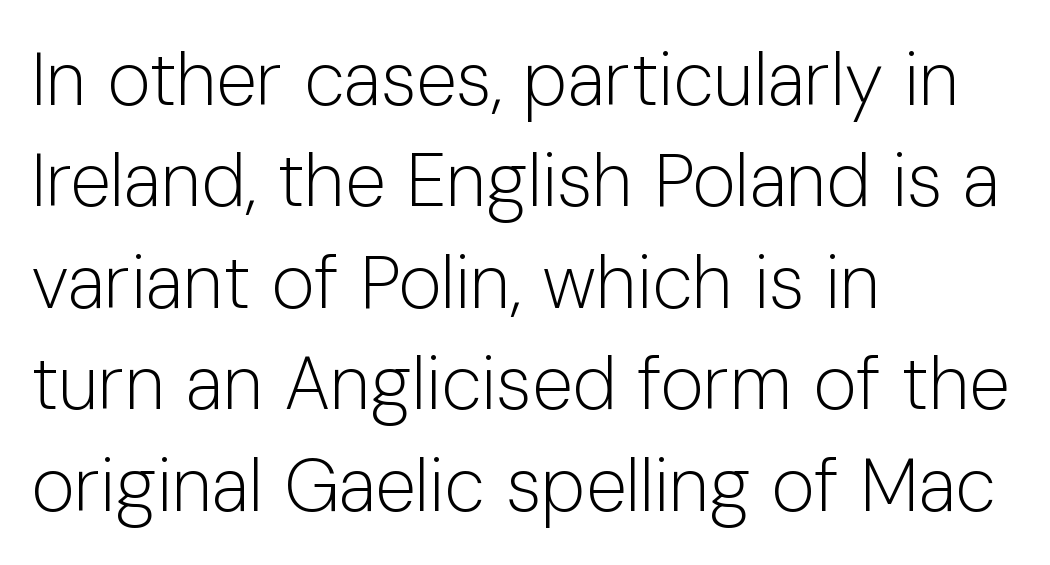
Q: Is the text bold? A: No.
Q: Is the text italic (slanted)? A: No, it is upright.
Q: Is the typeface a serif or a sans-serif typeface? A: Sans-serif.
Q: Is the text underlined? A: No.
Q: How is the paragraph aligned? A: Left-aligned.
Q: Is the spacing between letters normal or unusually wide? A: Normal.
Q: Is the spacing between lines tight, normal or loose? A: Normal.
Q: Width (condensed, normal, or wide)? A: Normal.
Q: Stroke contrast? A: Low.
Q: x-height? A: Medium.
Q: Monospaced? A: No.
